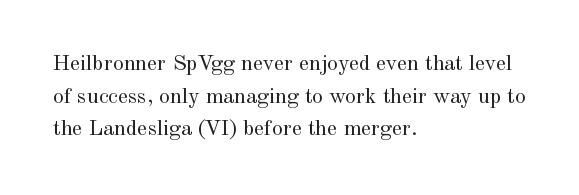
{"italic": "no", "bold": "no", "underline": "no", "align": "left", "line_spacing": "normal", "line_spacing_ratio": 1.48, "letter_spacing": "normal", "letter_spacing_em": 0.0, "glyph_px": 22}
